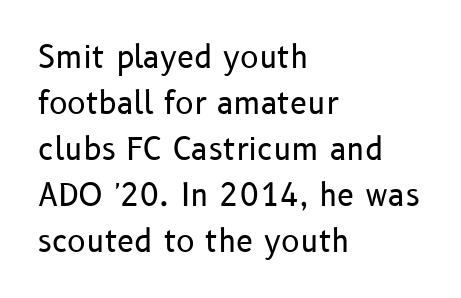
Layout note: lines flush left. The line texture is even and compact thanks to regular tracking. Note: no serifs on the glyphs. A normal amount of white space separates one row of letters from the next. The letters look calm and open, with moderate or lighter stems.
